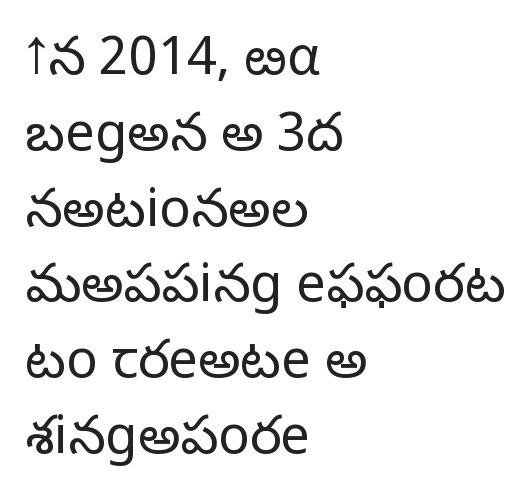
{"serif": "no", "italic": "no", "bold": "no", "weight": "light", "width": "normal", "stroke_contrast": "low", "x_height": "medium", "monospaced": "no", "underline": "no", "align": "left", "line_spacing": "normal", "line_spacing_ratio": 1.43, "letter_spacing": "normal", "letter_spacing_em": 0.0, "glyph_px": 53}
